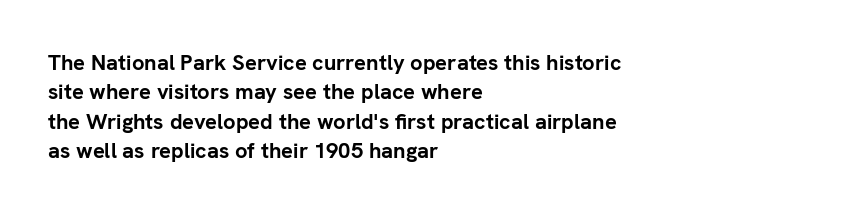
The image shows 22 px bold type, upright; set left-aligned, normal line spacing (1.34x), normal letter spacing, not underlined.
